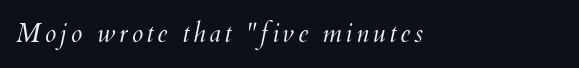
The image shows 26 px text type, italic (leaning right); set left-aligned, not underlined.
